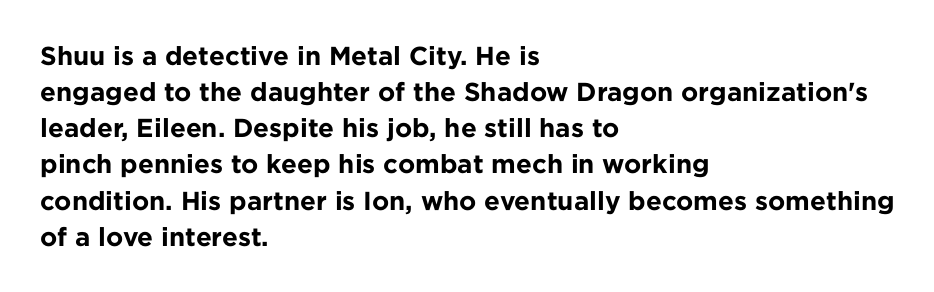
Clear beneath every line of the passage. The typography opts for an upright posture over an oblique one. Evenly set lines give the paragraph a standard silhouette. Standard letterfit; no display-style spreading of the glyphs. The compositor pushed each line to the left boundary.
